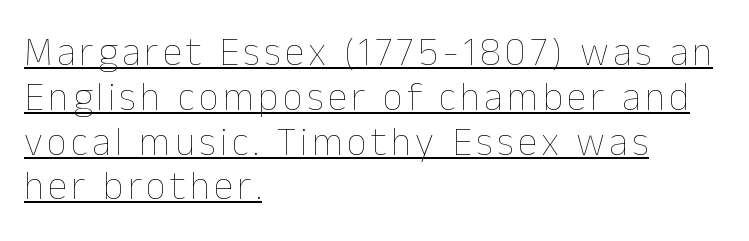
The image shows 40 px thin type, upright; set left-aligned, tight line spacing (1.12x), underlined; low stroke contrast and a medium x-height.
